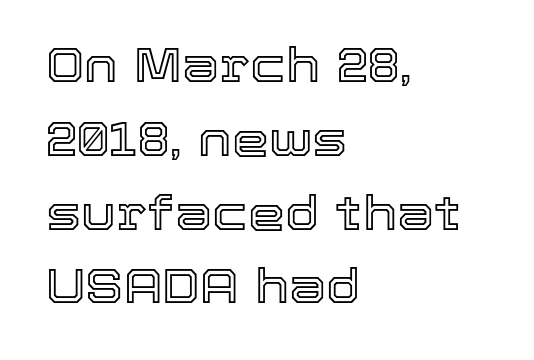
The image shows 47 px text type, upright; set left-aligned, normal line spacing (1.57x), normal letter spacing, not underlined; a medium x-height.
